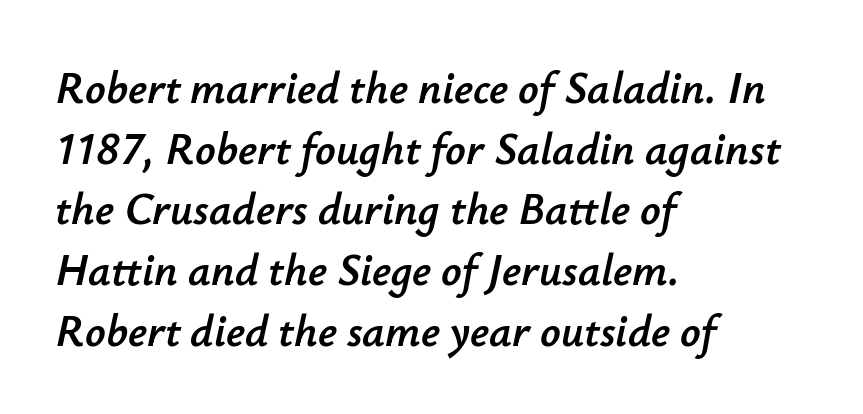
Observe the lean: these are italic letterforms. Think of a printed novel: that variable character pitch is what you see here. Horizontal bands of white between lines are of average thickness. Does extra space separate the letters? No, they use regular spacing. Underlining? Definitely not there. The rag falls on the right side of this text block.
